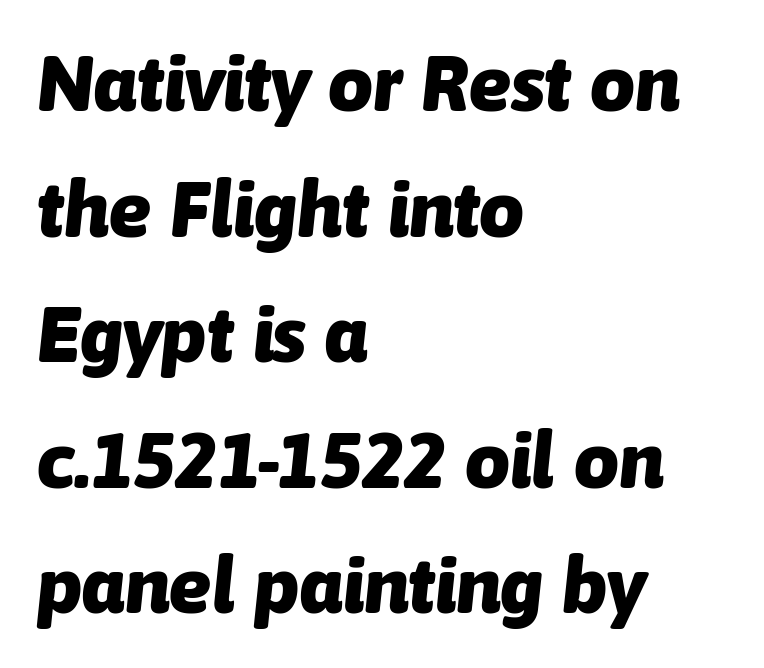
{"italic": "yes", "lean": "right", "slant_degrees": 6, "bold": "yes", "weight": "heavy", "width": "normal", "stroke_contrast": "low", "x_height": "medium", "monospaced": "no", "underline": "no", "align": "left", "line_spacing": "normal", "line_spacing_ratio": 1.59, "letter_spacing": "normal", "letter_spacing_em": 0.0, "glyph_px": 79}
